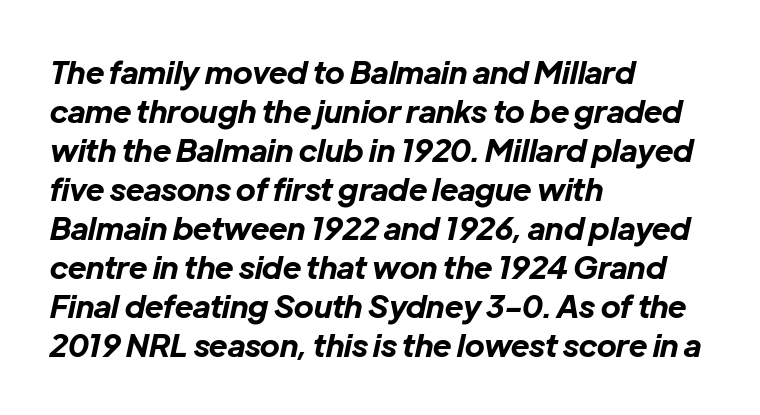
{"italic": "yes", "lean": "right", "slant_degrees": 12, "bold": "yes", "weight": "bold", "width": "normal", "stroke_contrast": "low", "x_height": "medium", "monospaced": "no", "underline": "no", "align": "left", "line_spacing": "normal", "line_spacing_ratio": 1.26, "letter_spacing": "normal", "letter_spacing_em": 0.0, "glyph_px": 31}
